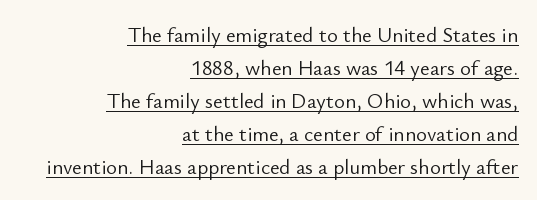
{"italic": "no", "bold": "no", "underline": "yes", "align": "right", "line_spacing": "normal", "line_spacing_ratio": 1.57, "letter_spacing": "normal", "letter_spacing_em": 0.0, "glyph_px": 21}
